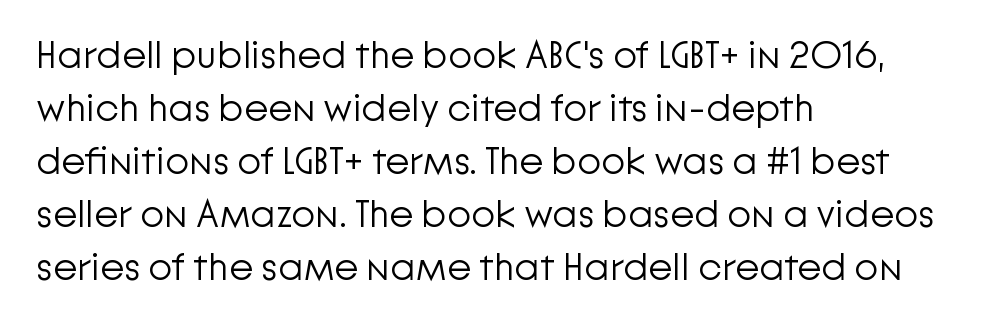
The type family on display is of the sans-serif kind. Each row of text sits above clean, open space. Where is the straight margin? On the left. The face used here is proportionally spaced, like ordinary book or web type. Regular leading. Italic? Not at all — the glyphs are vertical.
